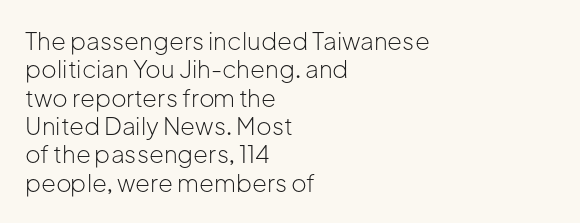
{"italic": "no", "bold": "no", "underline": "no", "align": "left", "line_spacing_ratio": 1.18, "letter_spacing": "normal", "letter_spacing_em": 0.0, "glyph_px": 24}
